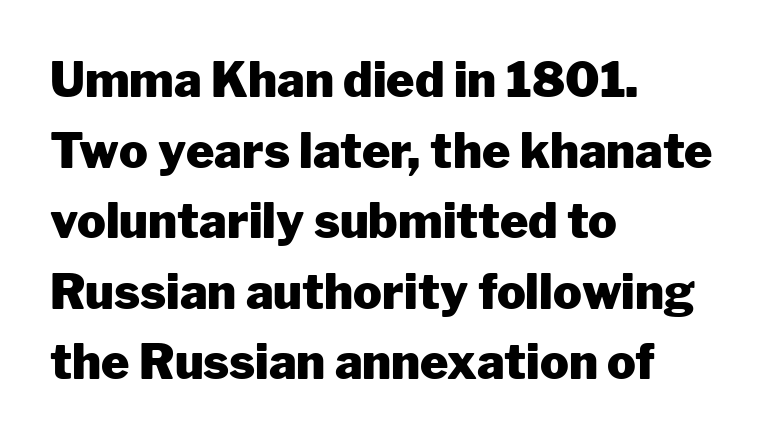
{"serif": "no", "italic": "no", "bold": "yes", "weight": "heavy", "width": "normal", "stroke_contrast": "low", "x_height": "medium", "monospaced": "no", "underline": "no", "align": "left", "line_spacing": "normal", "line_spacing_ratio": 1.47, "letter_spacing": "normal", "letter_spacing_em": 0.0, "glyph_px": 48}
